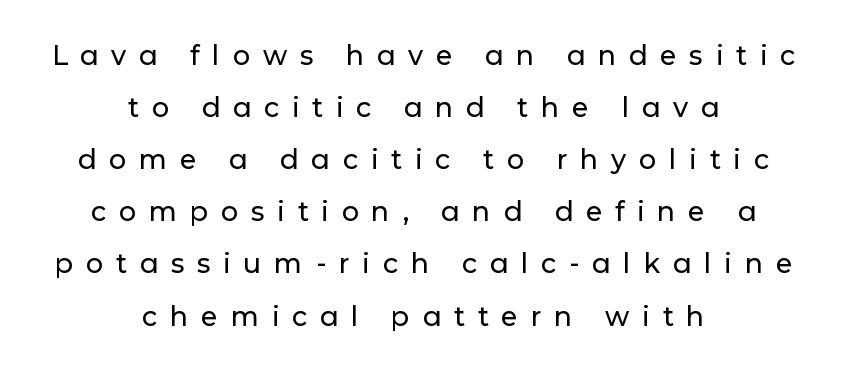
The image shows 27 px text type, upright; set centered, loose line spacing (1.93x), unusually wide letter spacing (+0.47 em), not underlined.
